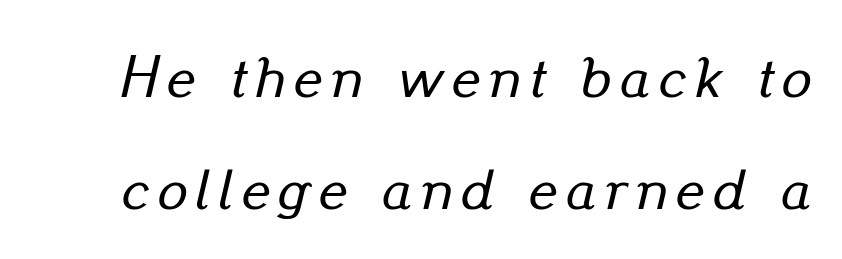
{"italic": "yes", "lean": "right", "slant_degrees": 13, "width": "normal", "stroke_contrast": "low", "x_height": "small", "monospaced": "no", "underline": "no", "line_spacing_ratio": 1.87, "glyph_px": 60}
